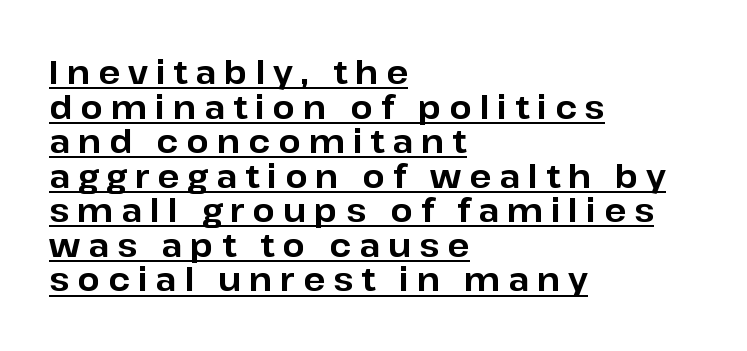
Loose tracking; the words dissolve into strings of separated letters. Look at the stroke-to-counter ratio: heavy, a bold. Does a line run under the words? Yes, clearly. Whoever set this chose condensed vertical rhythm over breathing room.
